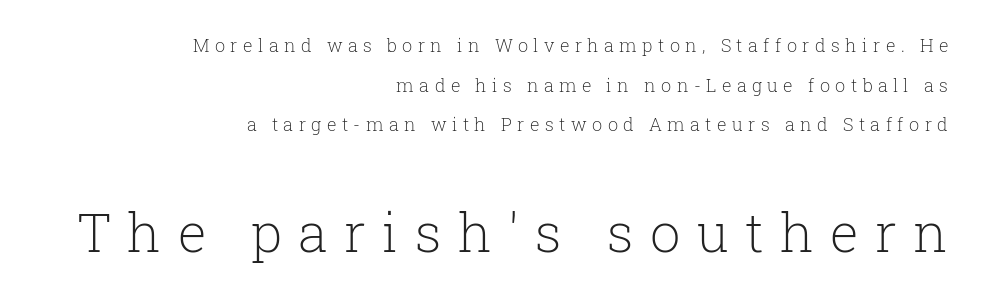
{"serif": "yes", "italic": "no", "bold": "no", "weight": "light", "width": "normal", "stroke_contrast": "low", "x_height": "medium", "monospaced": "no", "underline": "no", "align": "right", "line_spacing": "loose", "line_spacing_ratio": 2.2, "letter_spacing": "wide", "letter_spacing_em": 0.3, "larger_block": "second", "size_ratio": 3.0, "glyph_px": 54}
